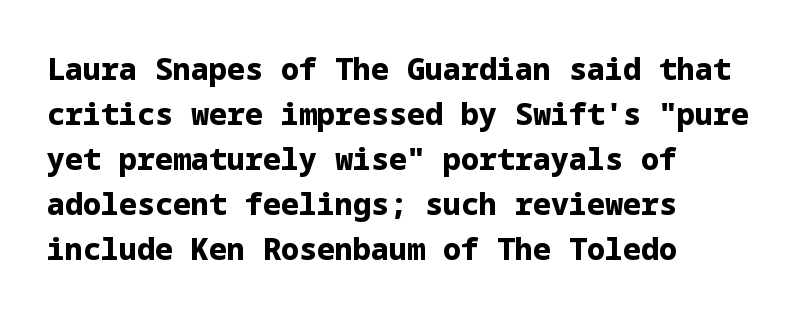
{"serif": "no", "italic": "no", "bold": "yes", "weight": "bold", "width": "normal", "stroke_contrast": "low", "x_height": "medium", "underline": "no", "align": "left", "line_spacing": "normal", "line_spacing_ratio": 1.5, "letter_spacing": "normal", "letter_spacing_em": 0.0, "glyph_px": 30}
